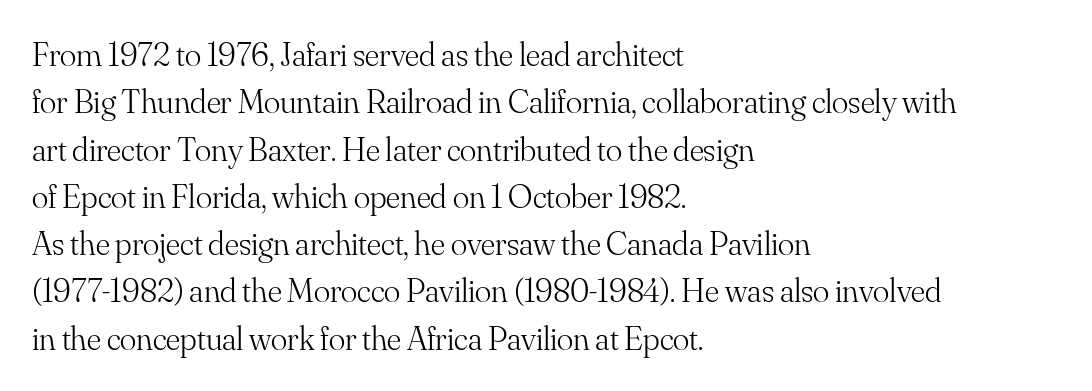
If you drew a ruler down the left edge, every line would touch it. You can tell it's not italic because the verticals are truly vertical. Nobody touched the tracking dial on this one. This block has exactly the height ordinary leading produces. The string is rendered with underlining switched off. The cut favours lightness, reaching ordinary text weight at its darkest.
